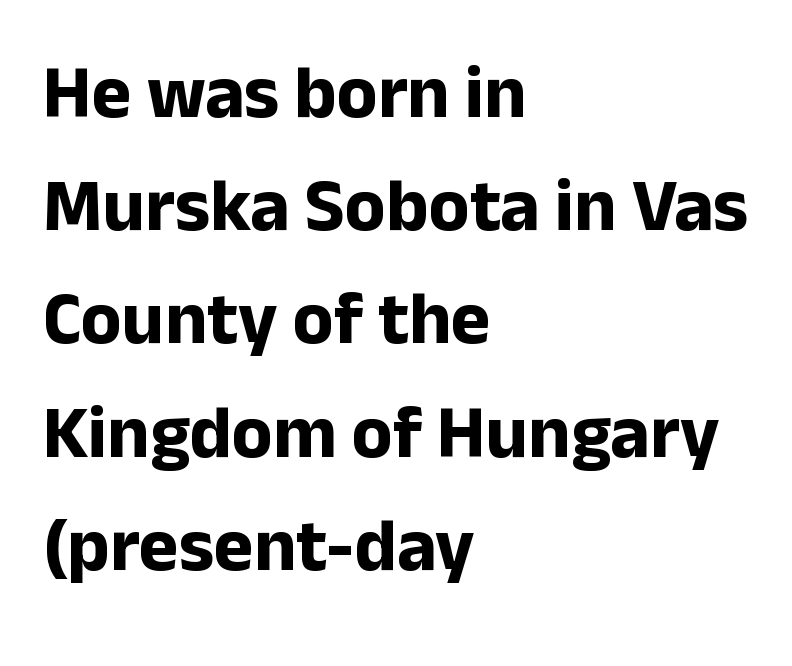
Q: Is the text bold? A: Yes.
Q: Is the text italic (slanted)? A: No, it is upright.
Q: Is the typeface a serif or a sans-serif typeface? A: Sans-serif.
Q: Is the text underlined? A: No.
Q: How is the paragraph aligned? A: Left-aligned.
Q: Is the spacing between letters normal or unusually wide? A: Normal.
Q: Is the spacing between lines tight, normal or loose? A: Normal.
Q: Width (condensed, normal, or wide)? A: Normal.
Q: Stroke contrast? A: Low.
Q: x-height? A: Medium.
Q: Monospaced? A: No.
